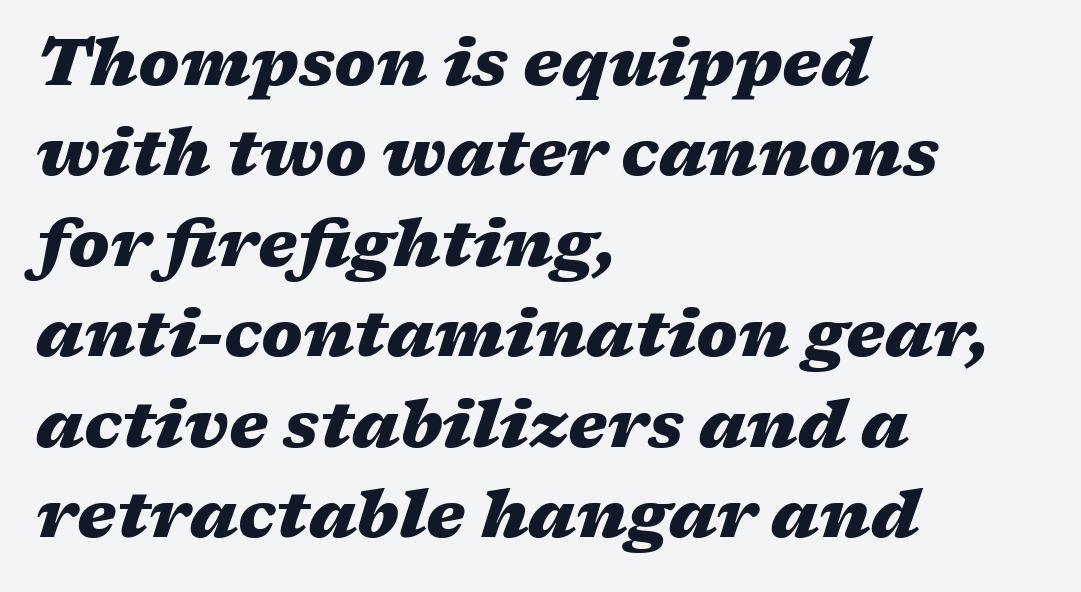
The image shows 66 px heavy, wide type, italic (leaning right); set left-aligned, normal line spacing (1.37x), normal letter spacing, not underlined; medium stroke contrast and a medium x-height.
